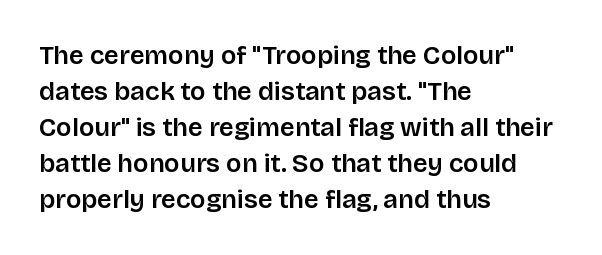
The glyphs have the mass of a demibold cut, below bold. The rendering uses a moderate line-height, typical for paragraphs. Here the glyphs are tracked normally, forming tight word shapes. The rag falls on the right side of this text block.
